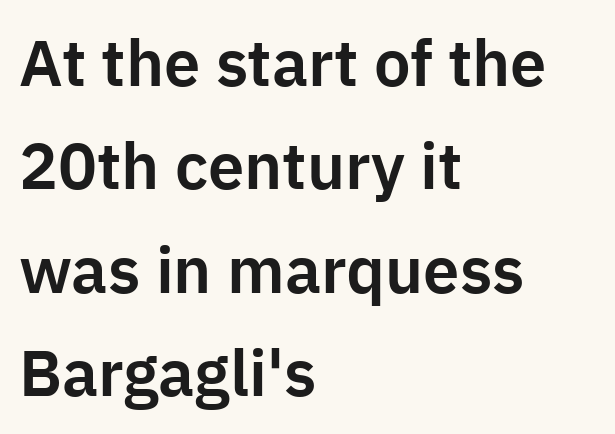
{"serif": "no", "italic": "no", "width": "normal", "stroke_contrast": "low", "x_height": "medium", "monospaced": "no", "underline": "no", "align": "left", "line_spacing": "normal", "line_spacing_ratio": 1.59, "letter_spacing": "normal", "letter_spacing_em": 0.0, "glyph_px": 65}
